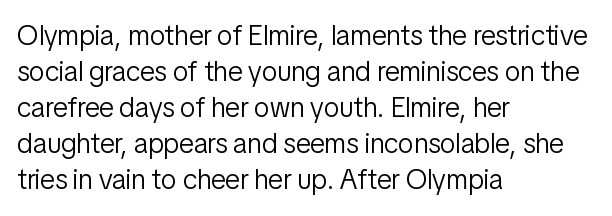
Q: Is the text bold? A: No.
Q: Is the text italic (slanted)? A: No, it is upright.
Q: Is the typeface a serif or a sans-serif typeface? A: Sans-serif.
Q: Is the text underlined? A: No.
Q: How is the paragraph aligned? A: Left-aligned.
Q: Is the spacing between letters normal or unusually wide? A: Normal.
Q: Is the spacing between lines tight, normal or loose? A: Normal.
Q: Width (condensed, normal, or wide)? A: Condensed.
Q: Stroke contrast? A: Low.
Q: x-height? A: Medium.
Q: Monospaced? A: No.
